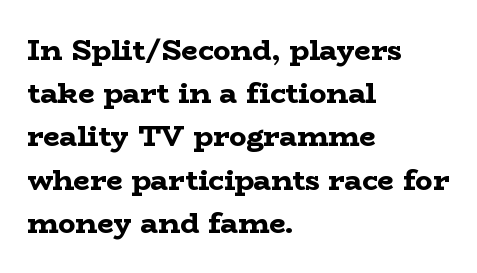
The image shows 29 px bold, wide serif type, upright; set left-aligned, normal line spacing (1.49x), normal letter spacing, not underlined; low stroke contrast and a medium x-height.
